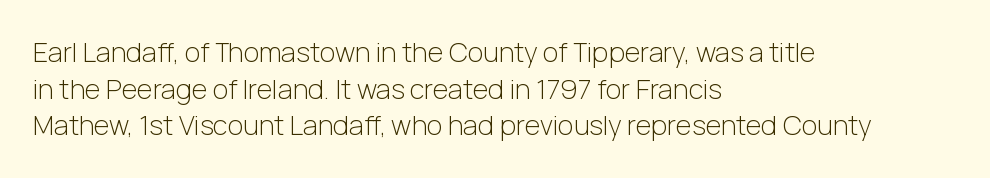
{"italic": "no", "bold": "no", "underline": "no", "align": "left", "line_spacing": "normal", "line_spacing_ratio": 1.36, "letter_spacing": "normal", "letter_spacing_em": 0.0, "glyph_px": 27}
